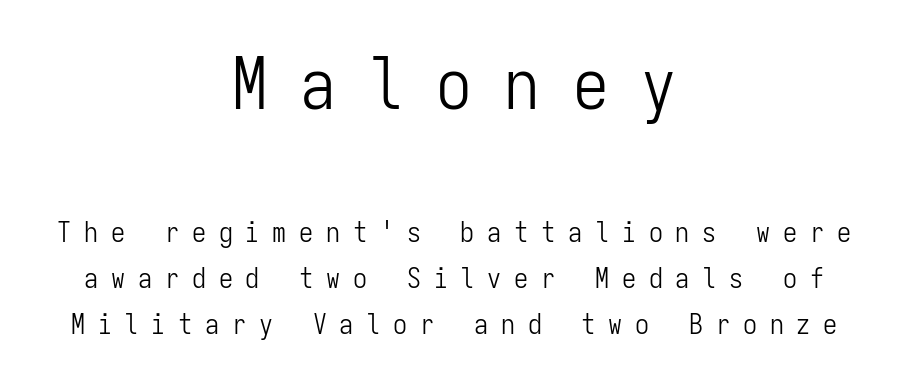
{"serif": "no", "italic": "no", "bold": "no", "weight": "light", "width": "condensed", "stroke_contrast": "low", "x_height": "medium", "monospaced": "yes", "underline": "no", "align": "center", "line_spacing": "normal", "line_spacing_ratio": 1.65, "letter_spacing": "wide", "letter_spacing_em": 0.46, "larger_block": "first", "size_ratio": 2.54, "glyph_px": 71}
